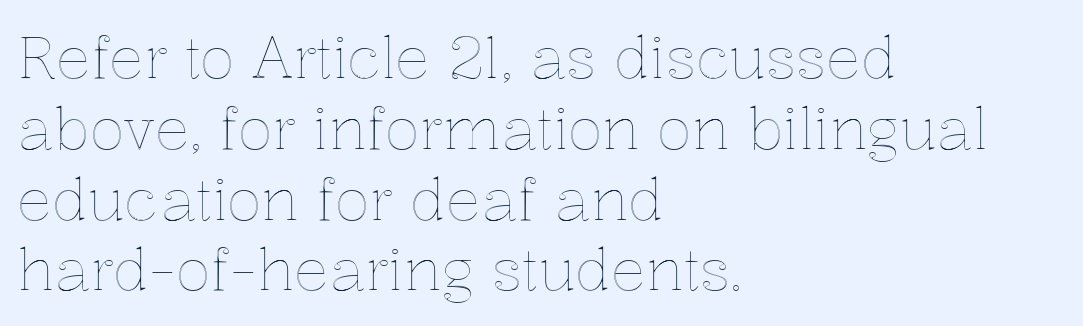
The image shows 58 px text type, upright; set left-aligned, line spacing 1.22x, normal letter spacing, not underlined; a medium x-height.
